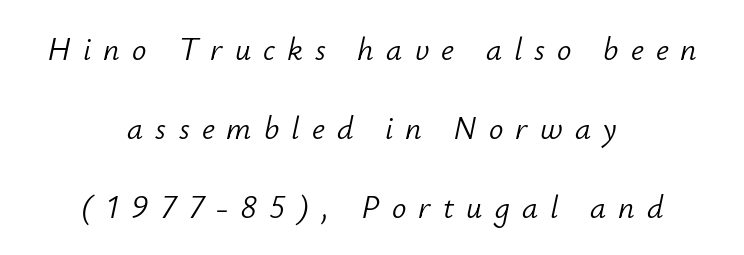
Q: Is the text bold? A: No.
Q: Is the text italic (slanted)? A: Yes, it leans right by about 12 degrees.
Q: Is the text underlined? A: No.
Q: How is the paragraph aligned? A: Centered.
Q: Is the spacing between letters normal or unusually wide? A: Unusually wide.
Q: Is the spacing between lines tight, normal or loose? A: Loose.
Q: Width (condensed, normal, or wide)? A: Normal.
Q: Stroke contrast? A: Low.
Q: x-height? A: Small.
Q: Monospaced? A: No.
